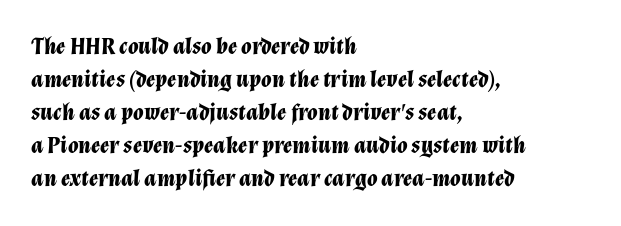
These lines stack with their left ends in a neat column. Characters are canted at an angle relative to the baseline's perpendicular. Rule under the text: the space is simply empty. A typesetter would call this leading conventional body-copy spacing.
